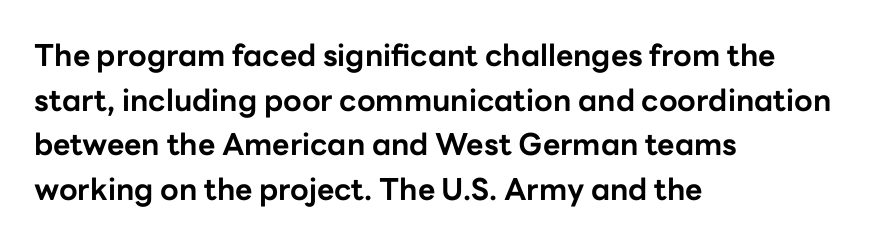
{"serif": "no", "italic": "no", "bold": "yes", "weight": "bold", "width": "normal", "stroke_contrast": "low", "x_height": "medium", "monospaced": "no", "underline": "no", "align": "left", "line_spacing": "normal", "line_spacing_ratio": 1.49, "letter_spacing": "normal", "letter_spacing_em": 0.0, "glyph_px": 30}
